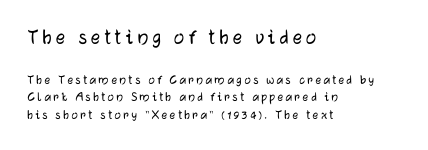
The letters stand upright; this is a roman face. Casual observation: everything's shoved over to the left. The composition opens big and finishes small. The strip under each line holds only bare page.
